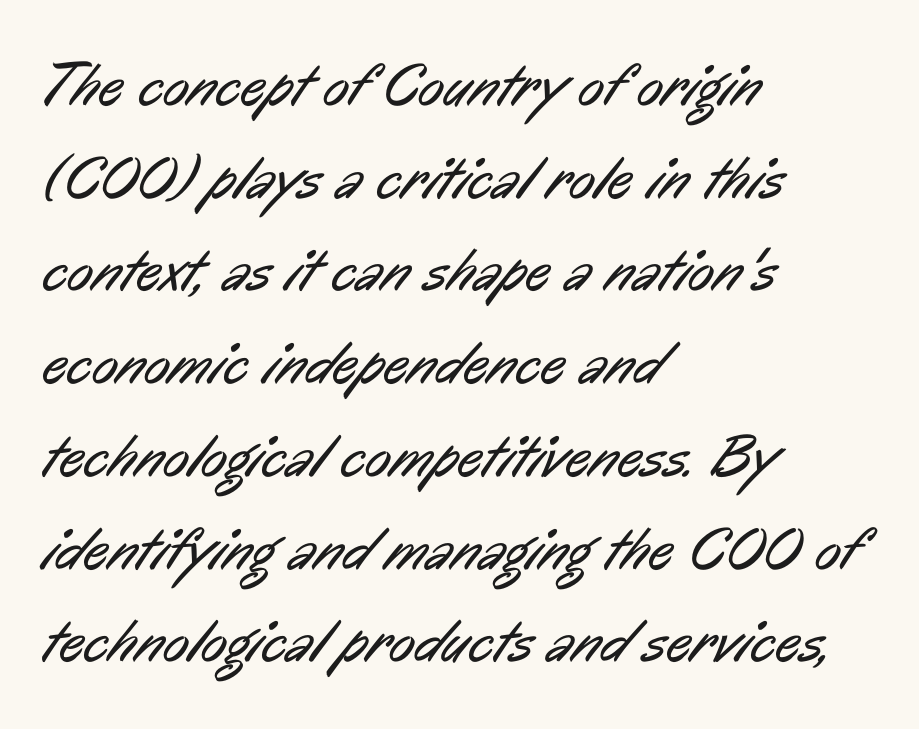
The image shows 61 px regular-weight, condensed sans-serif type; set left-aligned, normal line spacing (1.52x), normal letter spacing, not underlined; low stroke contrast and a medium x-height.
